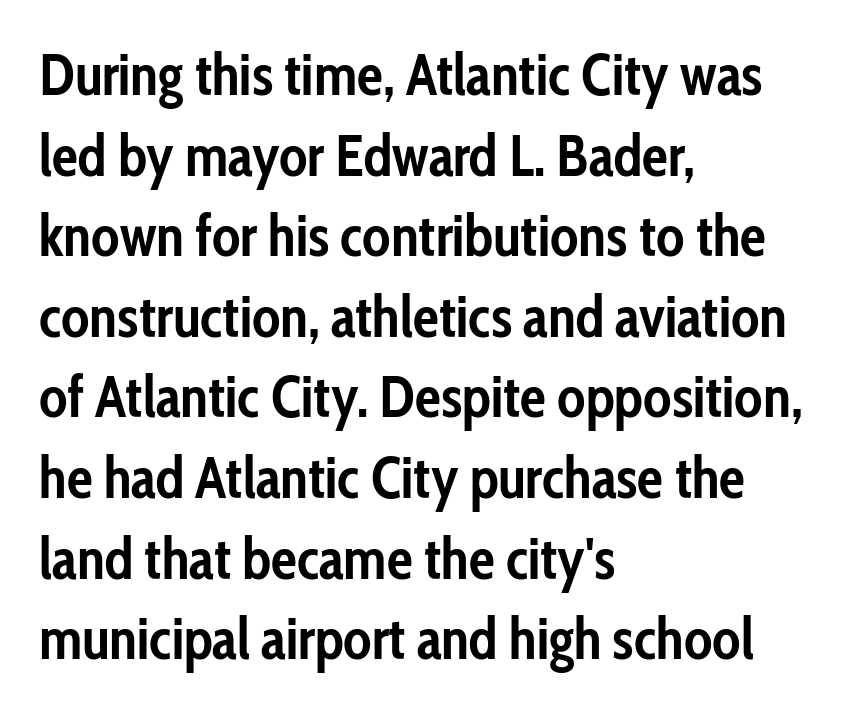
Q: Is the text bold? A: Yes.
Q: Is the text italic (slanted)? A: No, it is upright.
Q: Is the typeface a serif or a sans-serif typeface? A: Sans-serif.
Q: Is the text underlined? A: No.
Q: How is the paragraph aligned? A: Left-aligned.
Q: Is the spacing between letters normal or unusually wide? A: Normal.
Q: Is the spacing between lines tight, normal or loose? A: Normal.
Q: Width (condensed, normal, or wide)? A: Condensed.
Q: Stroke contrast? A: Low.
Q: x-height? A: Medium.
Q: Monospaced? A: No.
